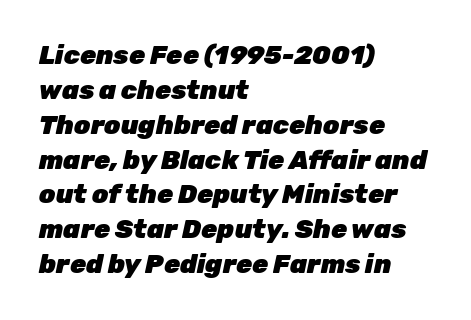
{"italic": "yes", "lean": "right", "slant_degrees": 12, "bold": "yes", "underline": "no", "align": "left", "line_spacing": "normal", "line_spacing_ratio": 1.34, "letter_spacing": "normal", "letter_spacing_em": 0.0, "glyph_px": 26}
